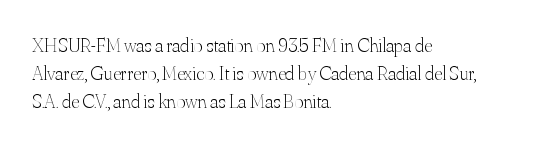
Q: Is the text bold? A: No.
Q: Is the text italic (slanted)? A: No, it is upright.
Q: Is the text underlined? A: No.
Q: How is the paragraph aligned? A: Left-aligned.
Q: Is the spacing between letters normal or unusually wide? A: Normal.
Q: Is the spacing between lines tight, normal or loose? A: Normal.
